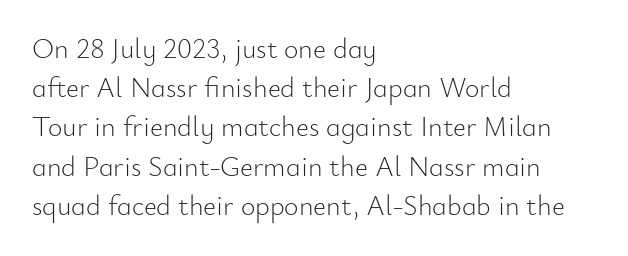
Q: Is the text bold? A: No.
Q: Is the text italic (slanted)? A: No, it is upright.
Q: Is the typeface a serif or a sans-serif typeface? A: Sans-serif.
Q: Is the text underlined? A: No.
Q: How is the paragraph aligned? A: Left-aligned.
Q: Is the spacing between letters normal or unusually wide? A: Normal.
Q: Is the spacing between lines tight, normal or loose? A: Normal.
Q: Width (condensed, normal, or wide)? A: Normal.
Q: Stroke contrast? A: Low.
Q: x-height? A: Small.
Q: Monospaced? A: No.
